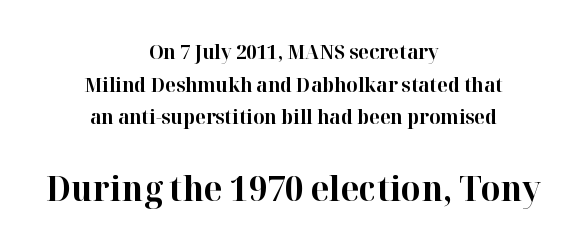
Q: Is the text bold? A: Yes.
Q: Is the text italic (slanted)? A: No, it is upright.
Q: Is the typeface a serif or a sans-serif typeface? A: Serif.
Q: Is the text underlined? A: No.
Q: How is the paragraph aligned? A: Centered.
Q: Is the spacing between letters normal or unusually wide? A: Normal.
Q: Is the spacing between lines tight, normal or loose? A: Normal.
Q: Which block of text is set in a larger size, the first (top) or the second (bottom)? A: The second (bottom) one.
Q: Width (condensed, normal, or wide)? A: Normal.
Q: Stroke contrast? A: High.
Q: x-height? A: Medium.
Q: Monospaced? A: No.
